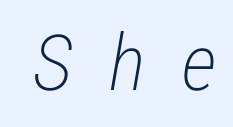
{"italic": "yes", "lean": "right", "slant_degrees": 12, "bold": "no", "weight": "light", "width": "condensed", "stroke_contrast": "low", "x_height": "medium", "monospaced": "no", "underline": "no", "letter_spacing": "wide", "letter_spacing_em": 0.47, "glyph_px": 78}
